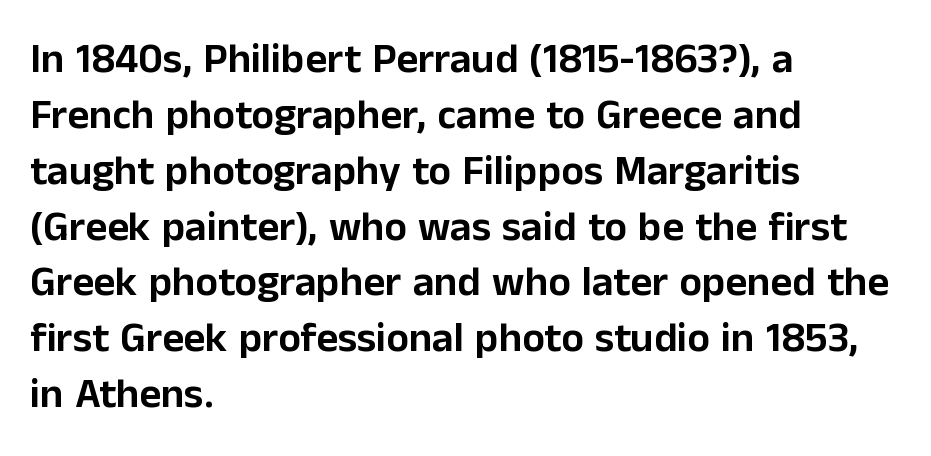
{"serif": "no", "italic": "no", "width": "normal", "stroke_contrast": "low", "x_height": "medium", "monospaced": "no", "underline": "no", "align": "left", "line_spacing": "normal", "line_spacing_ratio": 1.33, "letter_spacing": "normal", "letter_spacing_em": 0.0, "glyph_px": 42}
